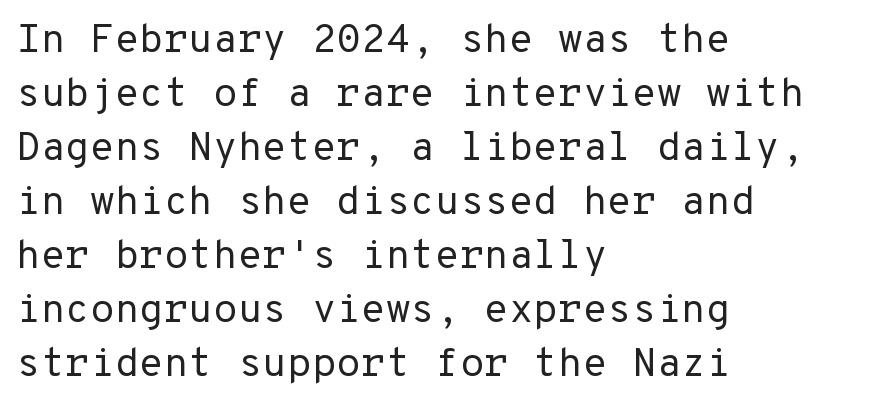
{"serif": "no", "italic": "no", "bold": "no", "weight": "regular", "width": "normal", "stroke_contrast": "low", "x_height": "medium", "underline": "no", "align": "left", "line_spacing": "normal", "line_spacing_ratio": 1.35, "letter_spacing": "normal", "letter_spacing_em": 0.0, "glyph_px": 40}
